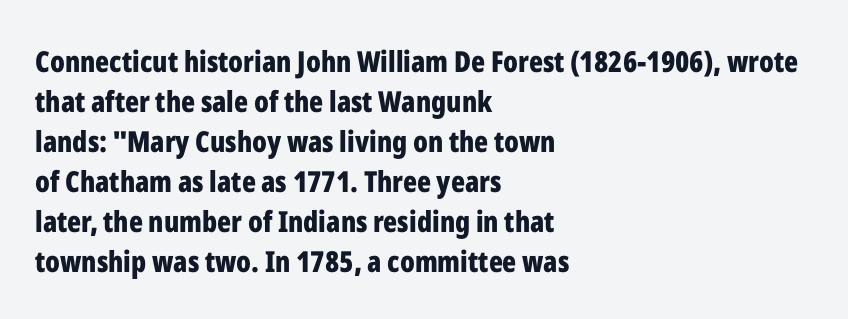
Regular leading. Do the characters align in a grid? No, the font is proportional. Tracking here is standard; glyphs follow each other at the usual distance. Line starts are locked; line ends wander. The face used here is a sans, in the tradition of grotesques and geometrics.
